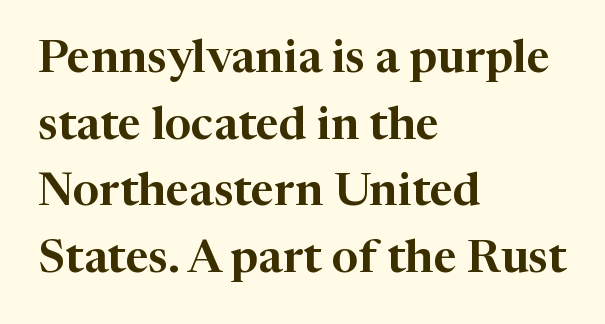
Q: Is the text italic (slanted)? A: No, it is upright.
Q: Is the typeface a serif or a sans-serif typeface? A: Serif.
Q: Is the text underlined? A: No.
Q: How is the paragraph aligned? A: Left-aligned.
Q: Is the spacing between letters normal or unusually wide? A: Normal.
Q: Is the spacing between lines tight, normal or loose? A: Normal.
Q: Width (condensed, normal, or wide)? A: Normal.
Q: Stroke contrast? A: High.
Q: x-height? A: Medium.
Q: Monospaced? A: No.
